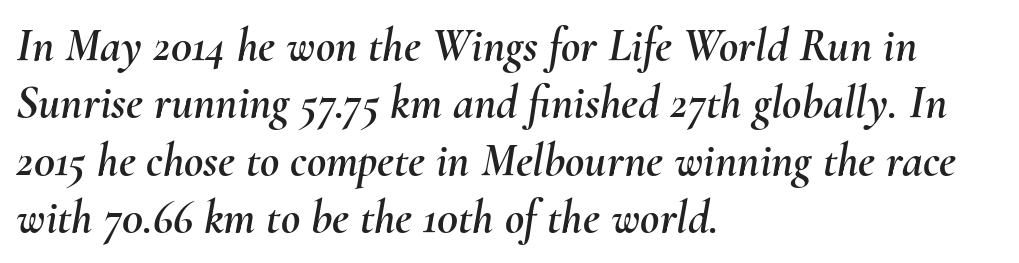
The image shows 47 px text type, italic (leaning right); set left-aligned, line spacing 1.22x, normal letter spacing, not underlined; medium stroke contrast and a small x-height.
